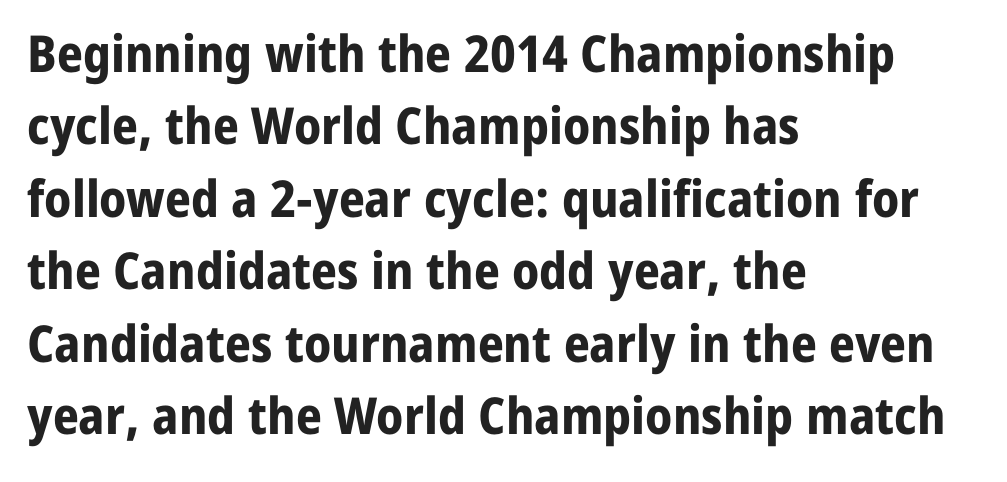
{"serif": "no", "italic": "no", "bold": "yes", "weight": "bold", "width": "normal", "stroke_contrast": "low", "x_height": "medium", "monospaced": "no", "underline": "no", "align": "left", "line_spacing": "normal", "line_spacing_ratio": 1.42, "letter_spacing": "normal", "letter_spacing_em": 0.0, "glyph_px": 51}
